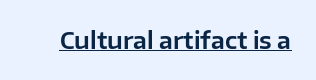
You can see a thin bar hugging the bottom of the glyphs. This rendering leaves character spacing at its baseline value. Style check: upright.
